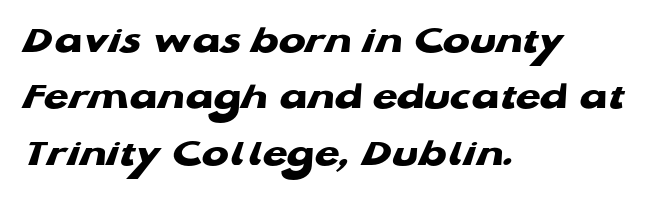
The image shows 40 px heavy, wide sans-serif type; set left-aligned, normal line spacing (1.41x), normal letter spacing, not underlined; low stroke contrast and a medium x-height.
